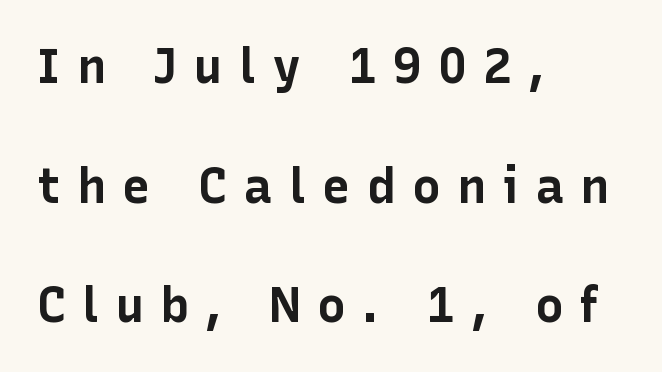
Q: Is the text bold? A: Yes.
Q: Is the text italic (slanted)? A: No, it is upright.
Q: Is the typeface a serif or a sans-serif typeface? A: Sans-serif.
Q: Is the text underlined? A: No.
Q: How is the paragraph aligned? A: Left-aligned.
Q: Is the spacing between letters normal or unusually wide? A: Unusually wide.
Q: Is the spacing between lines tight, normal or loose? A: Loose.
Q: Width (condensed, normal, or wide)? A: Normal.
Q: Stroke contrast? A: Low.
Q: x-height? A: Medium.
Q: Monospaced? A: No.
